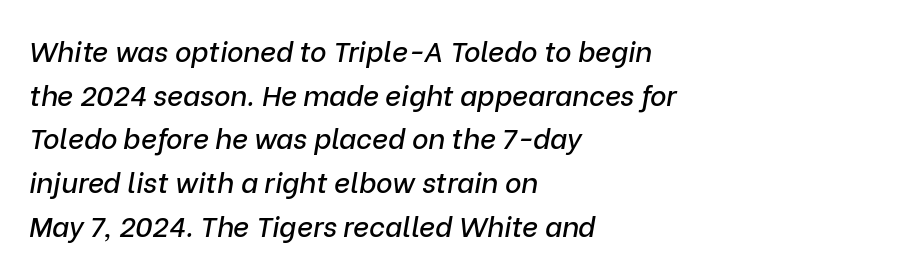
Q: Is the text italic (slanted)? A: Yes, it leans right by about 9 degrees.
Q: Is the text underlined? A: No.
Q: How is the paragraph aligned? A: Left-aligned.
Q: Is the spacing between letters normal or unusually wide? A: Normal.
Q: Is the spacing between lines tight, normal or loose? A: Normal.
Q: Width (condensed, normal, or wide)? A: Normal.
Q: Stroke contrast? A: Low.
Q: x-height? A: Medium.
Q: Monospaced? A: No.
